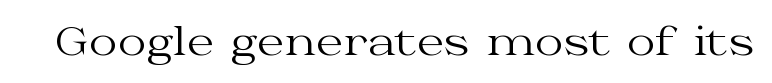
The image shows 39 px regular-weight, wide serif type, upright; set normal letter spacing, not underlined; medium stroke contrast and a medium x-height.
